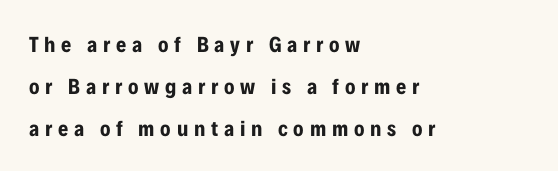
Q: Is the text bold? A: Yes.
Q: Is the text italic (slanted)? A: No, it is upright.
Q: Is the text underlined? A: No.
Q: How is the paragraph aligned? A: Left-aligned.
Q: Is the spacing between letters normal or unusually wide? A: Unusually wide.
Q: Is the spacing between lines tight, normal or loose? A: Loose.
